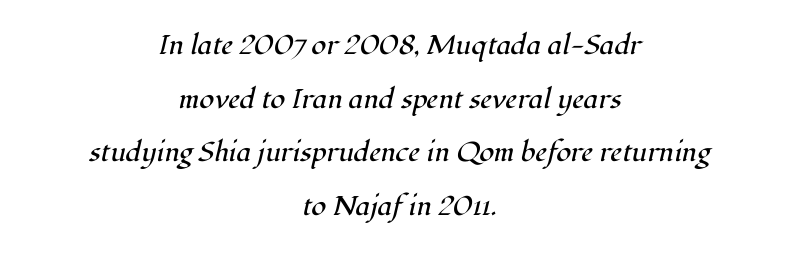
There's an unmistakable incline to the writing here. Successive baselines arrive slowly, with a big drop between each. Each row of text sits above clean, open space. Observe the ordinary spacing: letters are neighbours, not strangers. These glyphs show unthickened strokes, regular width or finer. The paragraph shown floats in the horizontal middle.
